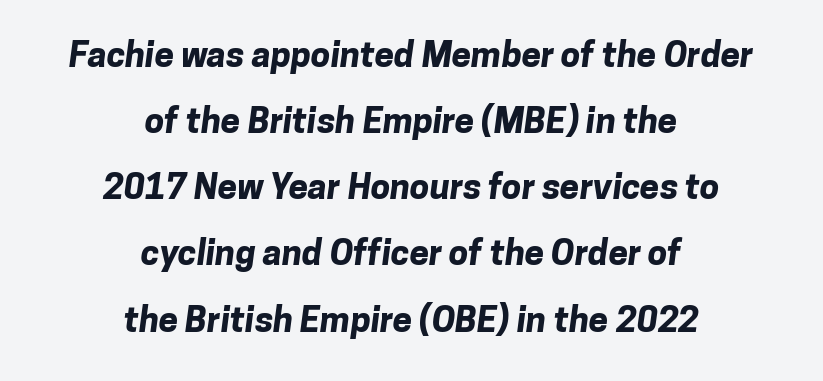
The typesetter chose a symmetrical, centered arrangement here. The letters are bold, with thick, heavy strokes. Stroke terminals: plain, sans-serif. Compared with typical body copy, the letter spacing here is the same.
